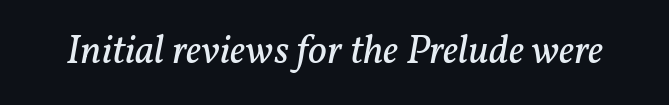
The image shows 41 px regular-weight serif type, italic (leaning right); set normal letter spacing, not underlined; low stroke contrast and a medium x-height.
